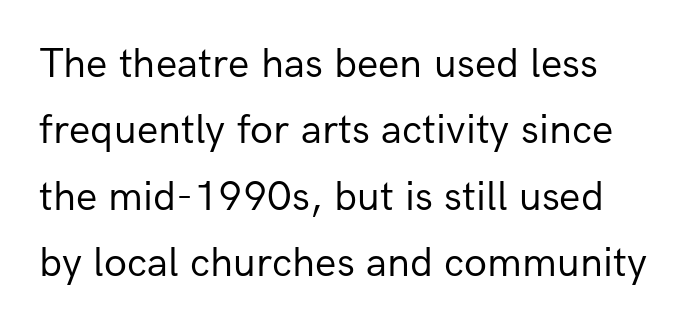
The image shows 42 px regular-weight sans-serif type, upright; set normal line spacing (1.58x), normal letter spacing, not underlined; low stroke contrast and a medium x-height.
